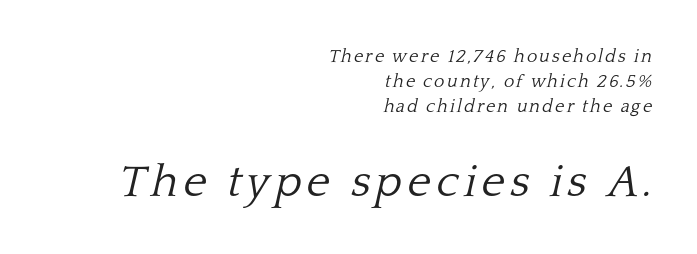
Q: Is the text bold? A: No.
Q: Is the text italic (slanted)? A: Yes, it leans right by about 13 degrees.
Q: Is the typeface a serif or a sans-serif typeface? A: Serif.
Q: Is the text underlined? A: No.
Q: How is the paragraph aligned? A: Right-aligned.
Q: Is the spacing between lines tight, normal or loose? A: Normal.
Q: Which block of text is set in a larger size, the first (top) or the second (bottom)? A: The second (bottom) one.
Q: Width (condensed, normal, or wide)? A: Normal.
Q: Stroke contrast? A: Low.
Q: x-height? A: Medium.
Q: Monospaced? A: No.
